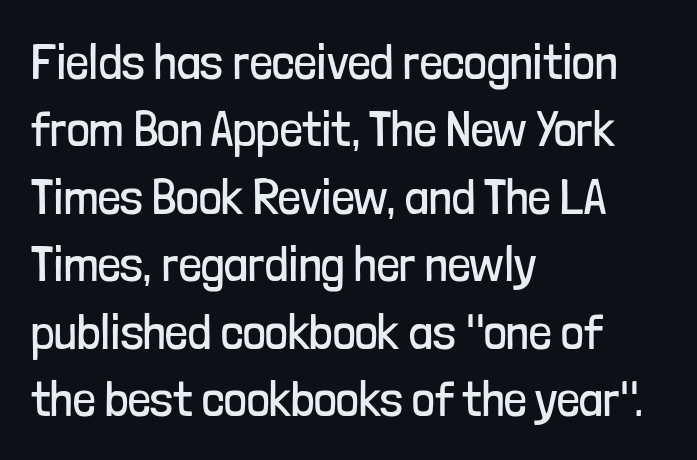
{"serif": "no", "italic": "no", "bold": "no", "weight": "regular", "width": "condensed", "stroke_contrast": "low", "x_height": "medium", "monospaced": "no", "underline": "no", "align": "left", "line_spacing": "normal", "line_spacing_ratio": 1.35, "letter_spacing": "normal", "letter_spacing_em": 0.0, "glyph_px": 50}
